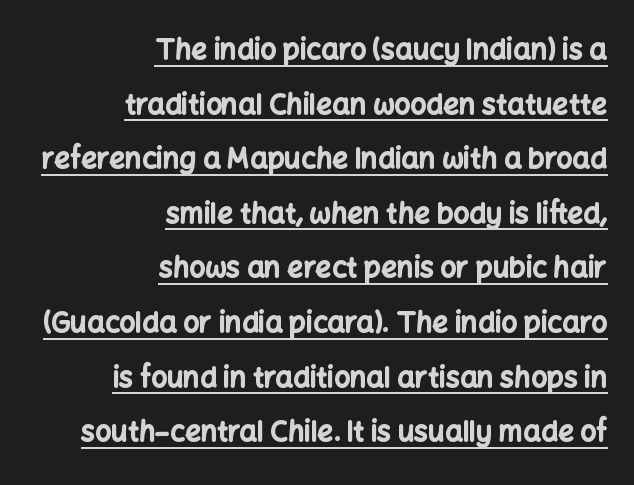
Q: Is the text bold? A: Yes.
Q: Is the text italic (slanted)? A: No, it is upright.
Q: Is the typeface a serif or a sans-serif typeface? A: Sans-serif.
Q: Is the text underlined? A: Yes.
Q: How is the paragraph aligned? A: Right-aligned.
Q: Is the spacing between letters normal or unusually wide? A: Normal.
Q: Is the spacing between lines tight, normal or loose? A: Loose.
Q: Width (condensed, normal, or wide)? A: Normal.
Q: Stroke contrast? A: Low.
Q: x-height? A: Medium.
Q: Monospaced? A: No.
